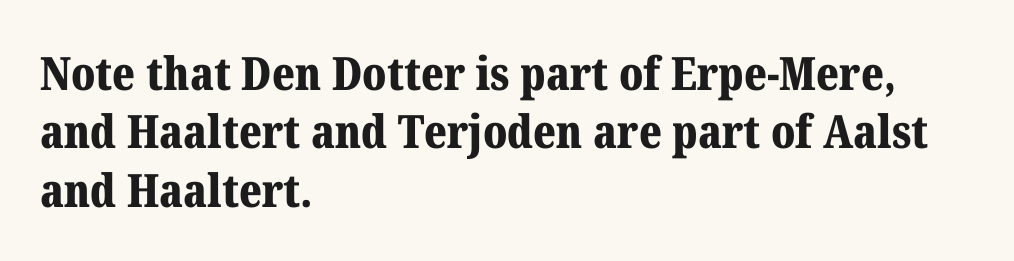
Q: Is the text bold? A: Yes.
Q: Is the text italic (slanted)? A: No, it is upright.
Q: Is the typeface a serif or a sans-serif typeface? A: Serif.
Q: Is the text underlined? A: No.
Q: How is the paragraph aligned? A: Left-aligned.
Q: Is the spacing between letters normal or unusually wide? A: Normal.
Q: Is the spacing between lines tight, normal or loose? A: Normal.
Q: Width (condensed, normal, or wide)? A: Normal.
Q: Stroke contrast? A: Medium.
Q: x-height? A: Medium.
Q: Monospaced? A: No.
